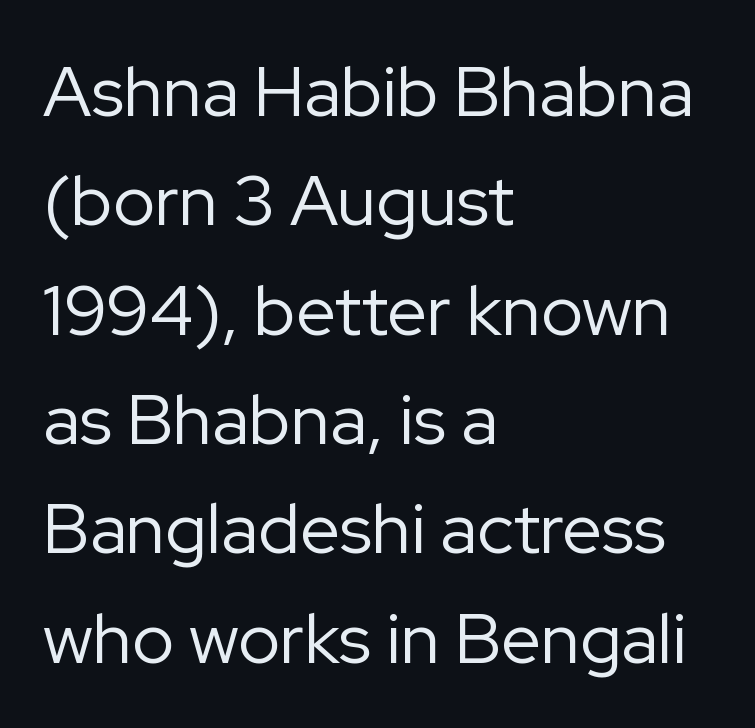
{"serif": "no", "italic": "no", "bold": "no", "weight": "regular", "width": "normal", "stroke_contrast": "low", "x_height": "medium", "monospaced": "no", "underline": "no", "align": "left", "line_spacing": "normal", "line_spacing_ratio": 1.54, "letter_spacing": "normal", "letter_spacing_em": 0.0, "glyph_px": 71}
